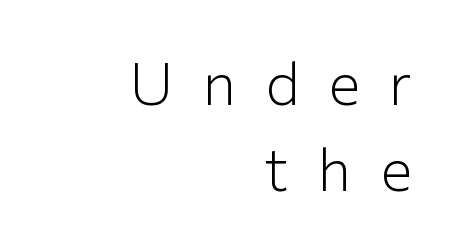
{"serif": "no", "italic": "no", "bold": "no", "weight": "light", "width": "normal", "stroke_contrast": "low", "x_height": "medium", "monospaced": "no", "underline": "no", "align": "right", "line_spacing": "normal", "line_spacing_ratio": 1.43, "letter_spacing": "wide", "letter_spacing_em": 0.48, "glyph_px": 60}
